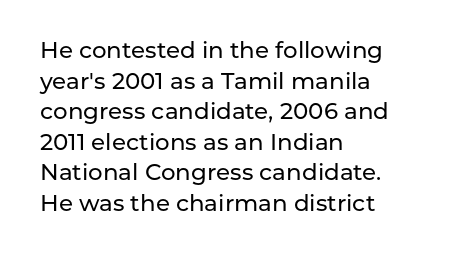
The image shows 23 px text type, upright; set left-aligned, normal line spacing (1.33x), normal letter spacing, not underlined.
